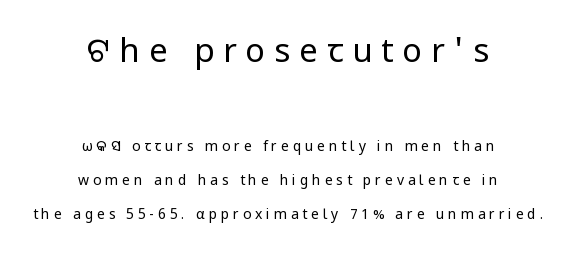
Character widths vary here, with narrow letters taking less room than wide ones. The face looks like a standard text weight, possibly lighter. Summary of vertical rhythm: relaxed, with wide interline spacing. The compositor balanced each line on the midline. A typesetter would call this heavily tracked-out type.
